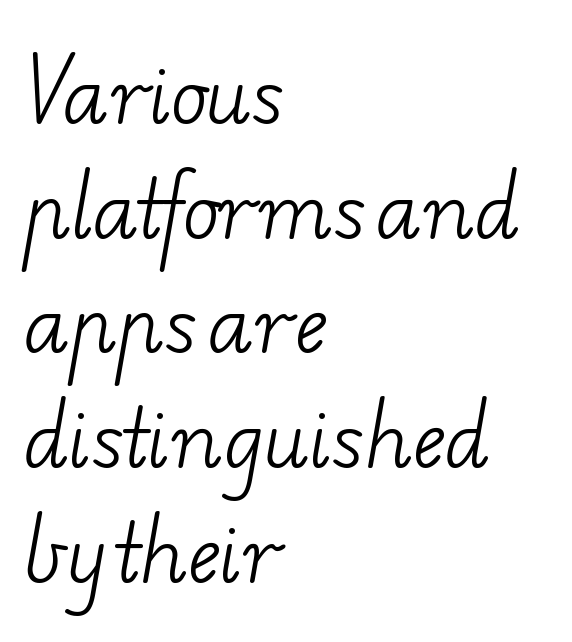
The image shows 77 px light, wide serif type; set left-aligned, normal line spacing (1.49x), normal letter spacing, not underlined; low stroke contrast and a small x-height.
